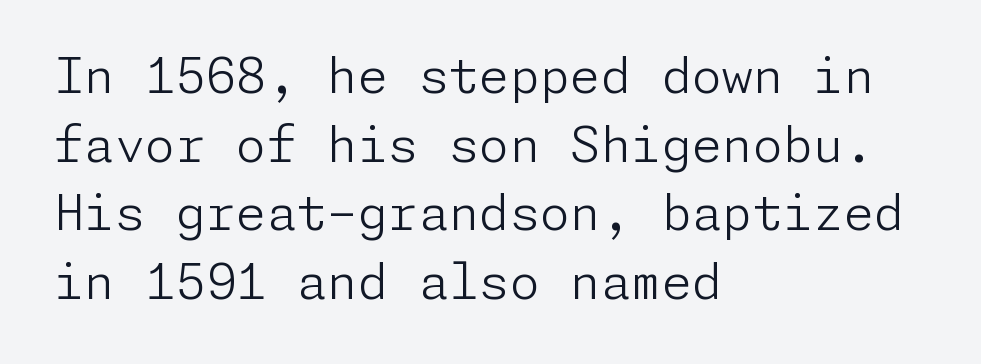
The image shows 49 px light sans-serif type, upright; set left-aligned, normal line spacing (1.4x), normal letter spacing, not underlined; low stroke contrast and a medium x-height.
